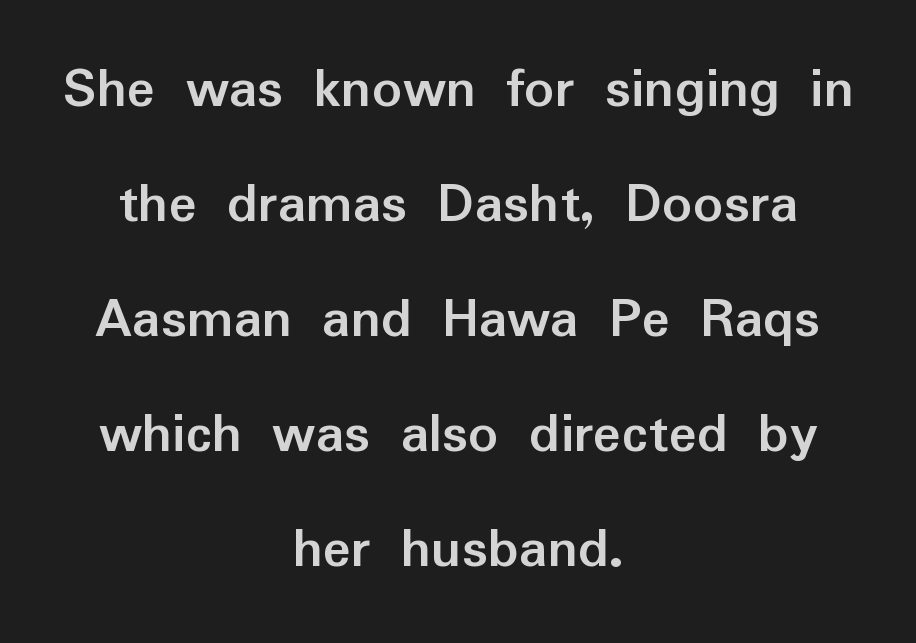
Nope, not italic — everything's standing straight. This sample uses plain, unmodified letter spacing. Caption: multi-line text, centered on the measure. Descenders are the only things crossing below the line. Typographically, this falls in the sans-serif category.
